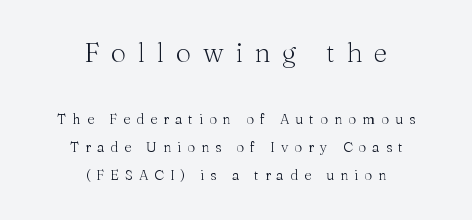
The image shows 27 px text type, upright; set centered, loose line spacing (1.99x), unusually wide letter spacing (+0.43 em), not underlined; the first (top) block is 1.93x larger.
